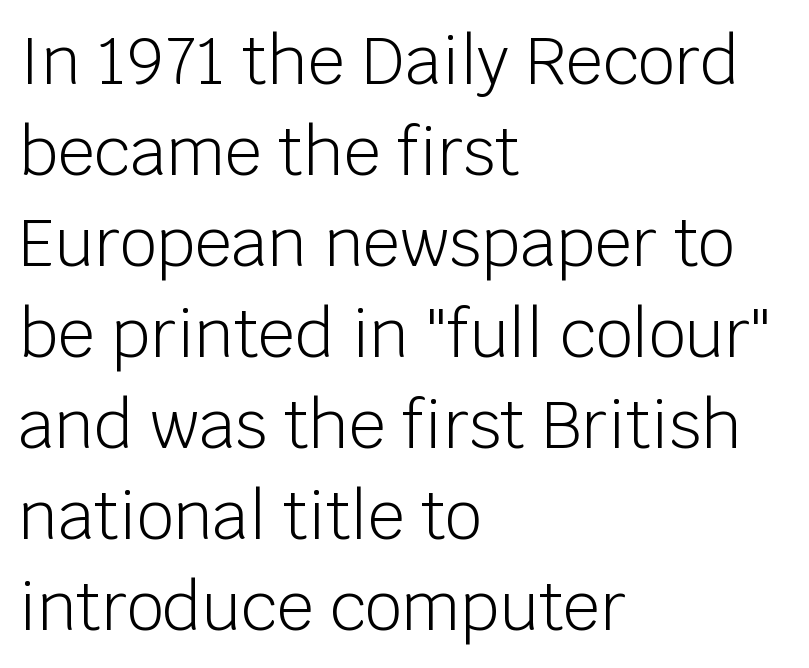
Q: Is the text bold? A: No.
Q: Is the text italic (slanted)? A: No, it is upright.
Q: Is the typeface a serif or a sans-serif typeface? A: Sans-serif.
Q: Is the text underlined? A: No.
Q: How is the paragraph aligned? A: Left-aligned.
Q: Is the spacing between letters normal or unusually wide? A: Normal.
Q: Is the spacing between lines tight, normal or loose? A: Normal.
Q: Width (condensed, normal, or wide)? A: Normal.
Q: Stroke contrast? A: Low.
Q: x-height? A: Large.
Q: Monospaced? A: No.
